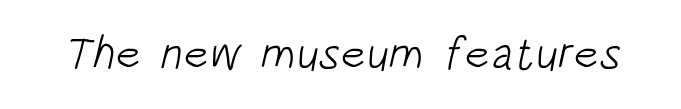
{"serif": "no", "bold": "no", "weight": "light", "width": "condensed", "stroke_contrast": "low", "x_height": "large", "monospaced": "no", "underline": "no", "letter_spacing": "normal", "letter_spacing_em": 0.0, "glyph_px": 46}
